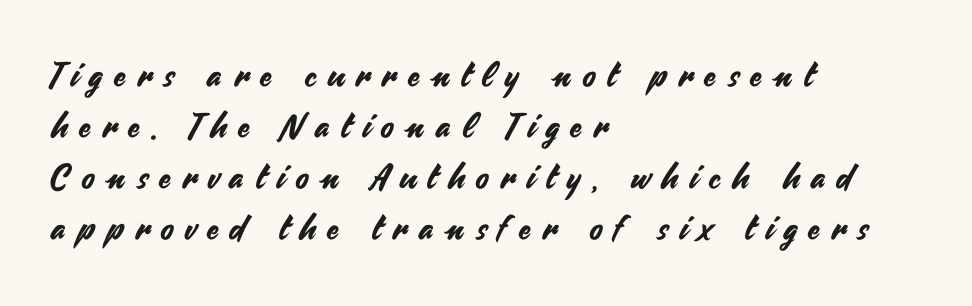
A bare baseline throughout the passage. A normal amount of white space separates one row of letters from the next. Is the letter spacing exaggerated? Yes — the characters are pushed far apart. Layout note: lines flush left. Proportional: the letters do not fall into vertical columns.
